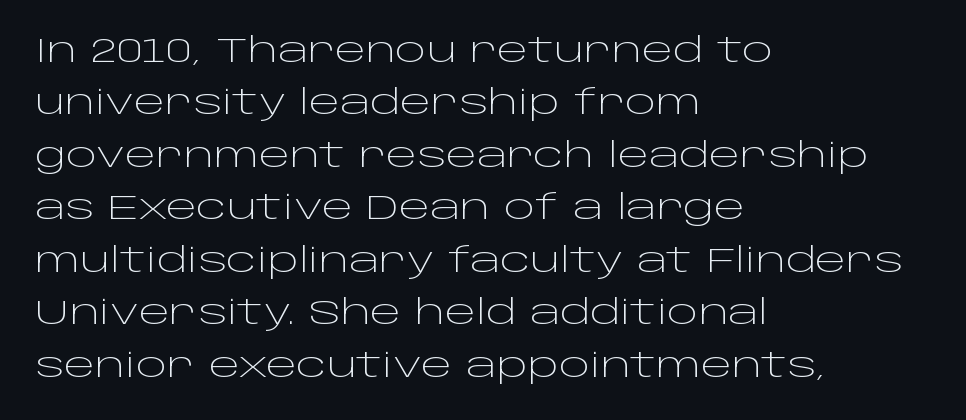
{"serif": "no", "italic": "no", "bold": "no", "weight": "light", "width": "wide", "stroke_contrast": "low", "x_height": "large", "monospaced": "no", "underline": "no", "align": "left", "line_spacing": "normal", "line_spacing_ratio": 1.59, "letter_spacing": "normal", "letter_spacing_em": 0.0, "glyph_px": 33}
